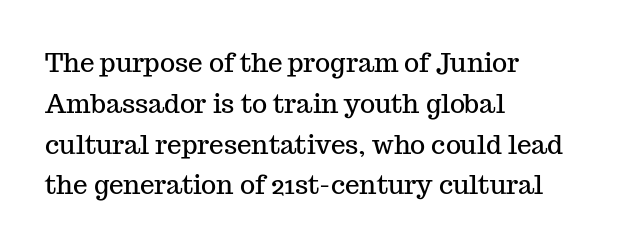
The image shows 26 px text type, upright; set left-aligned, normal line spacing (1.57x), normal letter spacing, not underlined.
